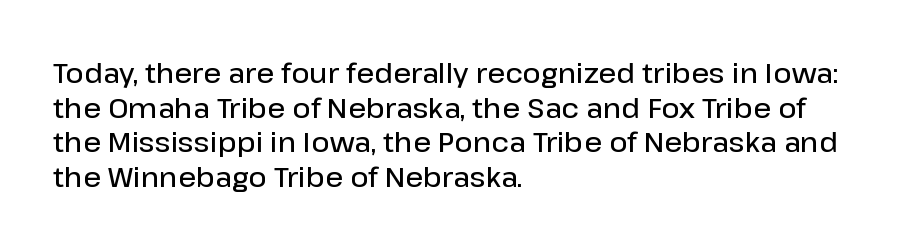
Q: Is the text bold? A: Semi-bold.
Q: Is the text italic (slanted)? A: No, it is upright.
Q: Is the typeface a serif or a sans-serif typeface? A: Sans-serif.
Q: Is the text underlined? A: No.
Q: How is the paragraph aligned? A: Left-aligned.
Q: Is the spacing between letters normal or unusually wide? A: Normal.
Q: Width (condensed, normal, or wide)? A: Normal.
Q: Stroke contrast? A: Low.
Q: x-height? A: Medium.
Q: Monospaced? A: No.
